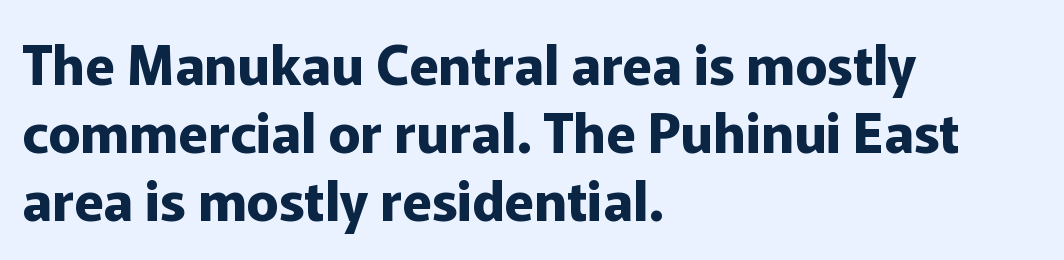
Characters follow at the spacing the type designer built in. Leading: standard. Note the varied advance widths — an 'i' is clearly narrower than an 'm'. Is this a sans? Yes — the strokes have no serifs. Plain, unruled lines of type.
